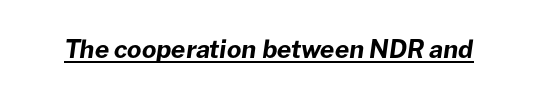
{"italic": "yes", "lean": "right", "slant_degrees": 8, "bold": "yes", "underline": "yes", "letter_spacing": "normal", "letter_spacing_em": 0.0, "glyph_px": 25}
